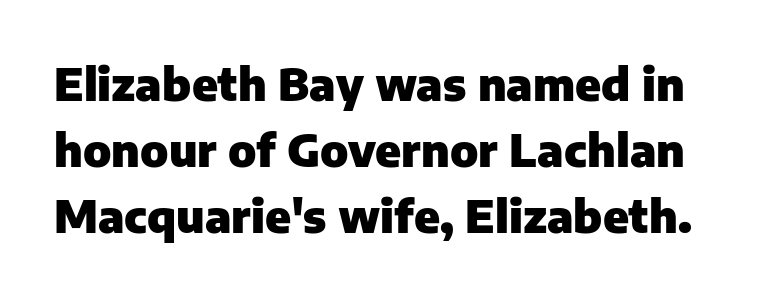
Q: Is the text bold? A: Yes.
Q: Is the text italic (slanted)? A: No, it is upright.
Q: Is the typeface a serif or a sans-serif typeface? A: Sans-serif.
Q: Is the text underlined? A: No.
Q: Is the spacing between letters normal or unusually wide? A: Normal.
Q: Is the spacing between lines tight, normal or loose? A: Normal.
Q: Width (condensed, normal, or wide)? A: Normal.
Q: Stroke contrast? A: Low.
Q: x-height? A: Medium.
Q: Monospaced? A: No.
